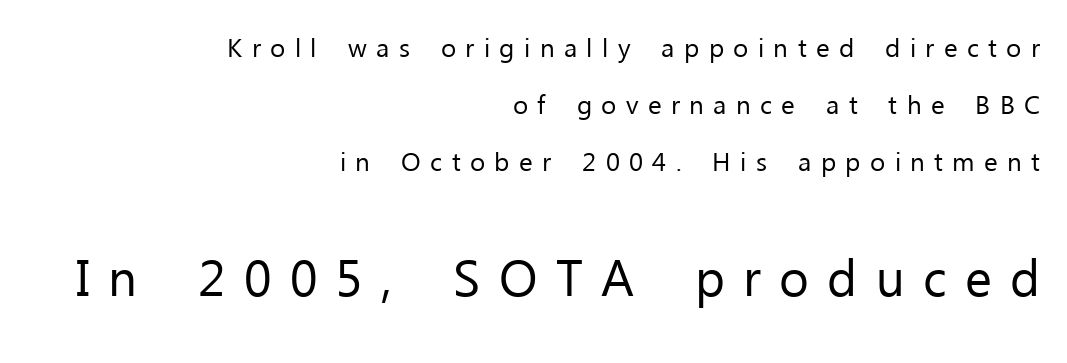
Note the varied advance widths — an 'i' is clearly narrower than an 'm'. The letters stand straight up with perfectly vertical stems. The weight tops out at a normal text grade. Leading is clearly above the norm, producing a sparse column. Between these two stacked blocks, the lower one wins on size. No feet cap the strokes, marking this as sans-serif type.
